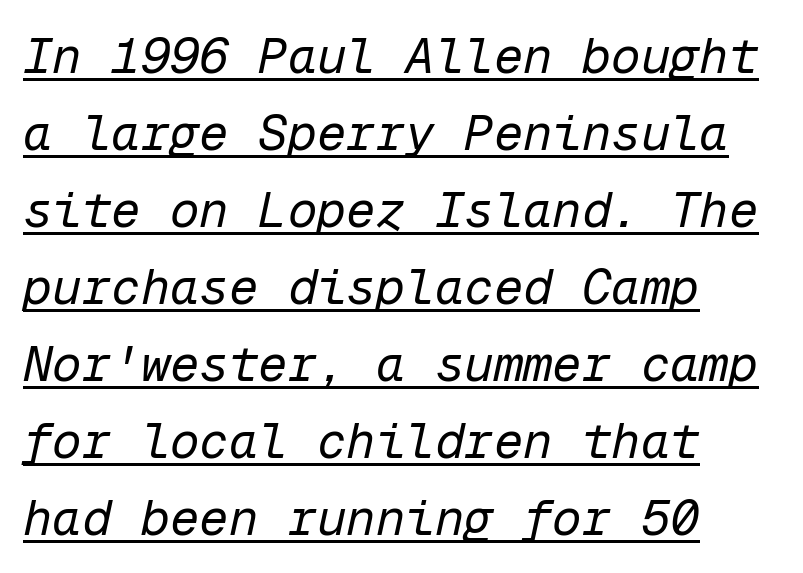
The image shows 49 px regular-weight type, italic (leaning right), monospaced; set left-aligned, normal line spacing (1.57x), normal letter spacing, underlined; low stroke contrast and a medium x-height.
